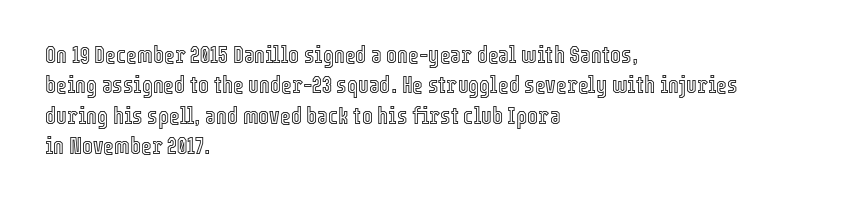
The image shows 23 px text type, upright; set left-aligned, normal line spacing (1.32x), normal letter spacing, not underlined.
